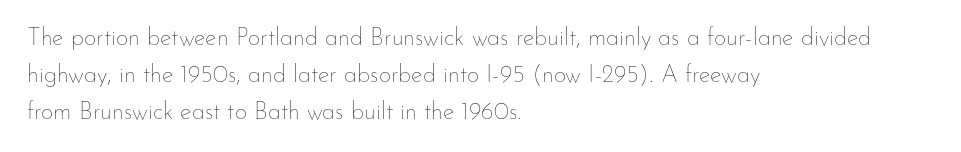
The image shows 24 px text type, upright; set left-aligned, normal line spacing (1.54x), normal letter spacing, not underlined.
